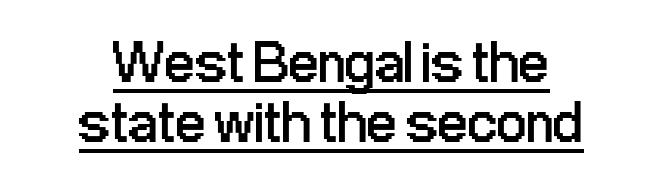
{"serif": "no", "italic": "no", "bold": "no", "weight": "regular", "width": "condensed", "stroke_contrast": "low", "x_height": "medium", "monospaced": "no", "underline": "yes", "line_spacing": "tight", "line_spacing_ratio": 1.02, "letter_spacing": "normal", "letter_spacing_em": 0.0, "glyph_px": 59}
